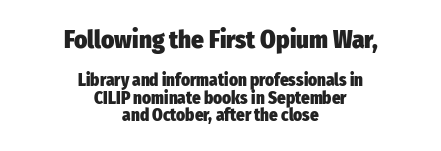
Only glyphs here, with clear space below each row. Thick stems and heavy bowls — unmistakably bold. There is no visible air inserted between adjacent glyphs. Interline gaps are noticeably narrow in this sample. Which margin do the lines hug? Neither — every line sits in the middle. The more generous point size was reserved for the upper chunk.
